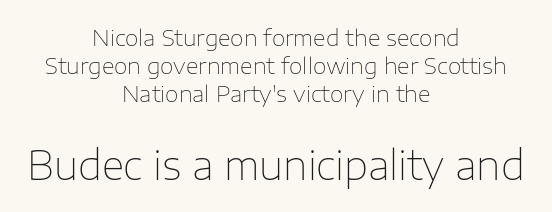
Q: Is the text bold? A: No.
Q: Is the text italic (slanted)? A: No, it is upright.
Q: Is the typeface a serif or a sans-serif typeface? A: Sans-serif.
Q: Is the text underlined? A: No.
Q: How is the paragraph aligned? A: Centered.
Q: Is the spacing between letters normal or unusually wide? A: Normal.
Q: Is the spacing between lines tight, normal or loose? A: Normal.
Q: Which block of text is set in a larger size, the first (top) or the second (bottom)? A: The second (bottom) one.
Q: Width (condensed, normal, or wide)? A: Normal.
Q: Stroke contrast? A: Low.
Q: x-height? A: Medium.
Q: Monospaced? A: No.
